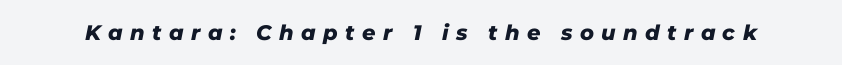
Q: Is the text bold? A: Yes.
Q: Is the text italic (slanted)? A: Yes, it leans right by about 11 degrees.
Q: Is the text underlined? A: No.
Q: Is the spacing between letters normal or unusually wide? A: Unusually wide.
